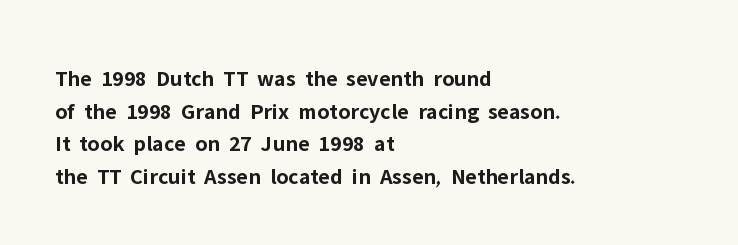
{"italic": "no", "bold": "yes", "underline": "no", "align": "left", "line_spacing": "normal", "line_spacing_ratio": 1.42, "letter_spacing": "normal", "letter_spacing_em": 0.0, "glyph_px": 23}
